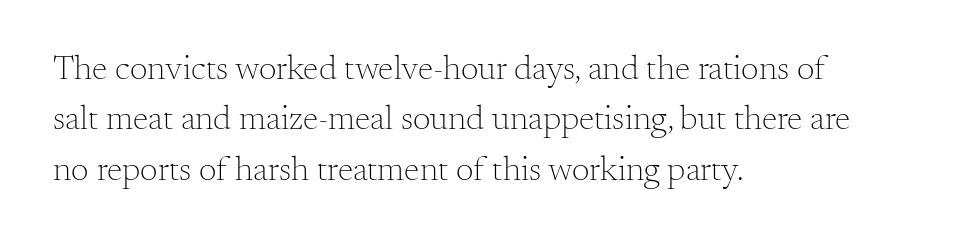
Posture: straight, roman, zero tilt. The text was rendered using a seriffed face with decorative stroke endings. Line beginnings align vertically; line endings do not. This rendering leaves character spacing at its baseline value.
